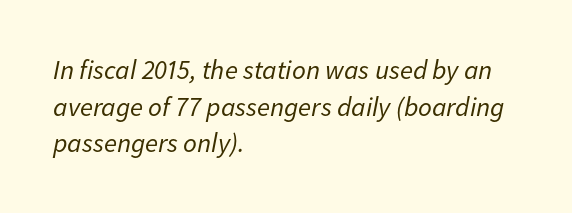
{"italic": "yes", "lean": "right", "slant_degrees": 11, "bold": "no", "underline": "no", "align": "left", "line_spacing": "normal", "line_spacing_ratio": 1.36, "letter_spacing": "normal", "letter_spacing_em": 0.0, "glyph_px": 27}
